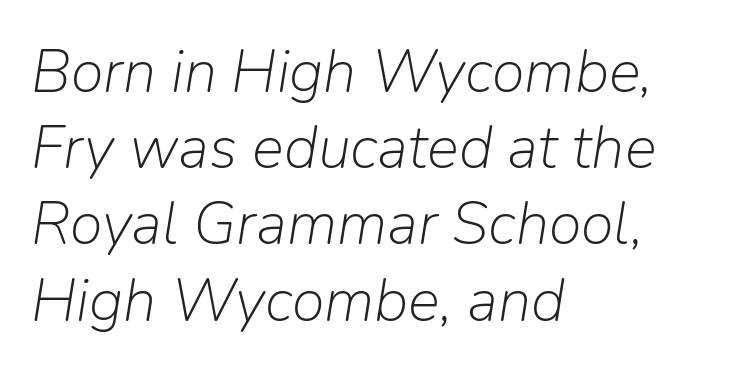
Q: Is the text bold? A: No.
Q: Is the text italic (slanted)? A: Yes, it leans right by about 9 degrees.
Q: Is the text underlined? A: No.
Q: How is the paragraph aligned? A: Left-aligned.
Q: Is the spacing between letters normal or unusually wide? A: Normal.
Q: Is the spacing between lines tight, normal or loose? A: Normal.
Q: Width (condensed, normal, or wide)? A: Normal.
Q: Stroke contrast? A: Low.
Q: x-height? A: Medium.
Q: Monospaced? A: No.
